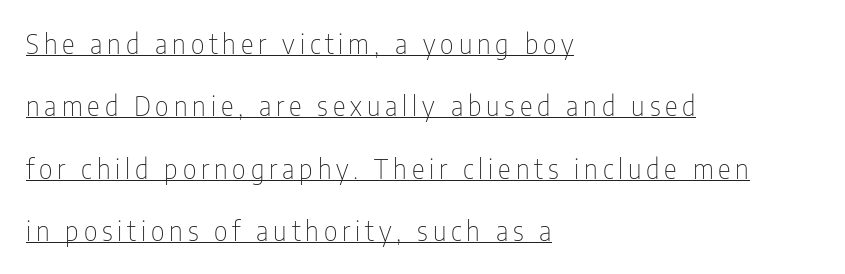
Vertical spacing — loose. The specimen reads as upright at a glance. Bold? No — there's no thickening of the strokes. The lettering is marked with a stroke running underneath it. Every row of glyphs begins at an identical x-position on the left.
